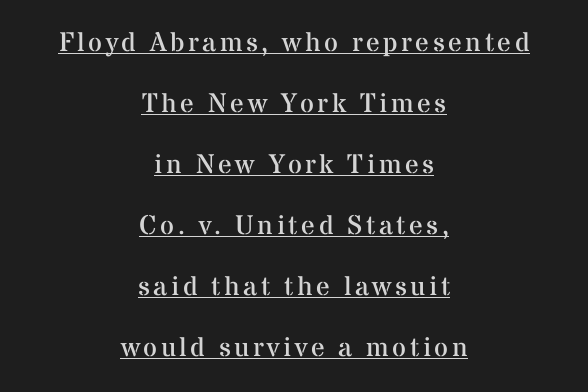
The image shows 27 px text type, upright; set centered, loose line spacing (2.26x), underlined.
